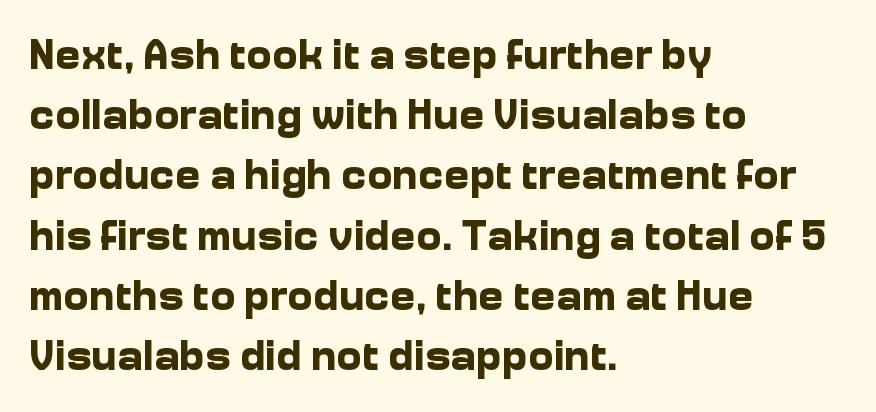
The sample has been set heavy, in full bold. It's the straight-up-and-down kind of type. The glyphs are unaccompanied by any horizontal stroke below them. These lines are rendered in a variable-pitch font.
